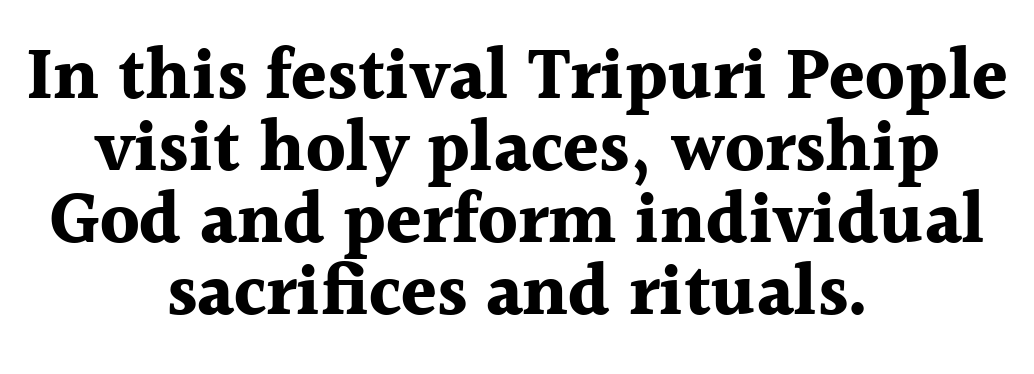
The image shows 72 px bold serif type, upright; set centered, tight line spacing (1.0x), normal letter spacing, not underlined; a medium x-height.
